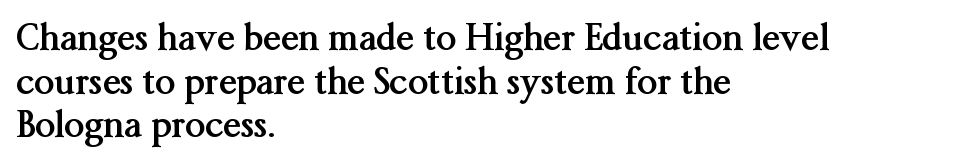
{"serif": "yes", "italic": "no", "bold": "yes", "weight": "semibold", "width": "normal", "stroke_contrast": "medium", "x_height": "medium", "monospaced": "no", "underline": "no", "align": "left", "line_spacing_ratio": 1.21, "letter_spacing": "normal", "letter_spacing_em": 0.0, "glyph_px": 36}
